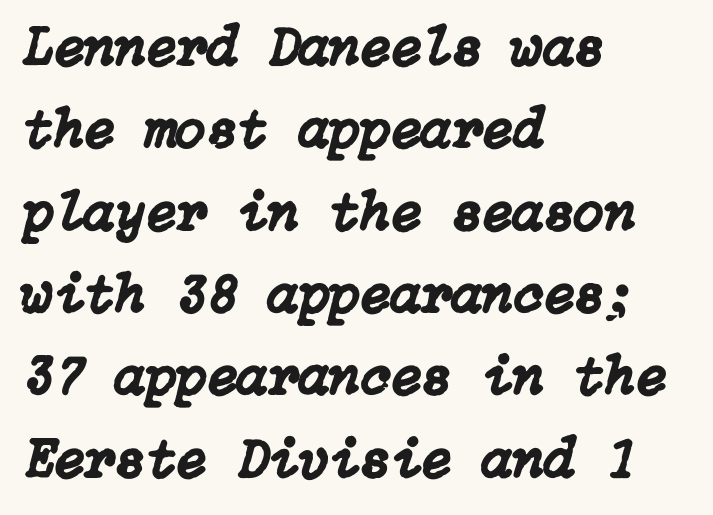
The image shows 56 px text type, italic (leaning right); set left-aligned, normal line spacing (1.47x), normal letter spacing, not underlined; low stroke contrast and a medium x-height.
